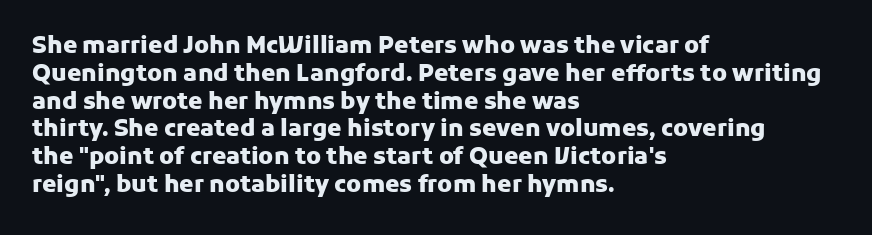
The image shows 23 px bold type, upright; set left-aligned, line spacing 1.21x, normal letter spacing, not underlined.
